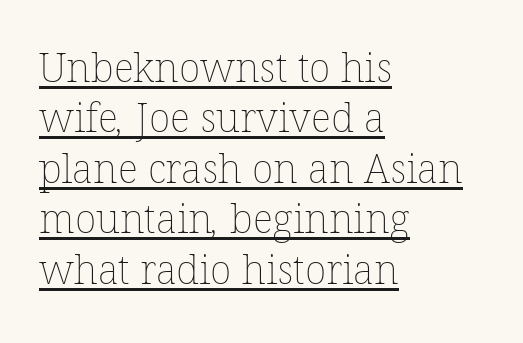
Q: Is the text bold? A: No.
Q: Is the text underlined? A: Yes.
Q: How is the paragraph aligned? A: Left-aligned.
Q: Is the spacing between letters normal or unusually wide? A: Normal.
Q: Is the spacing between lines tight, normal or loose? A: Normal.
Q: Width (condensed, normal, or wide)? A: Normal.
Q: Stroke contrast? A: Low.
Q: x-height? A: Medium.
Q: Monospaced? A: No.
